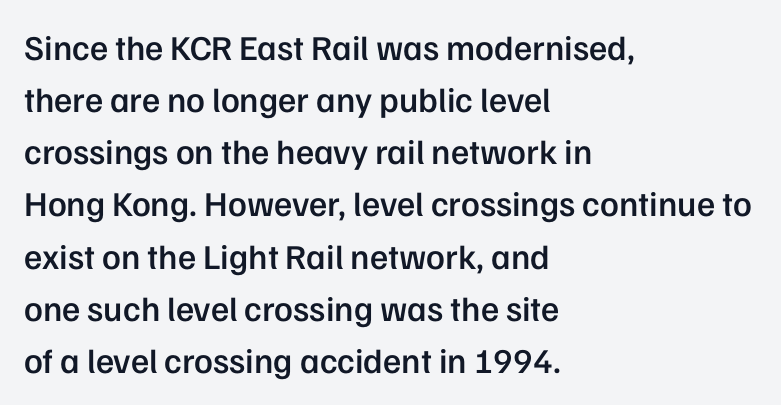
{"serif": "no", "italic": "no", "bold": "semi", "weight": "semibold", "width": "normal", "stroke_contrast": "low", "x_height": "medium", "monospaced": "no", "underline": "no", "align": "left", "line_spacing": "normal", "line_spacing_ratio": 1.49, "letter_spacing": "normal", "letter_spacing_em": 0.0, "glyph_px": 35}
